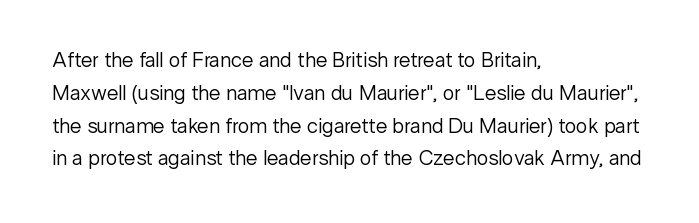
Upright lettering throughout. The rows are spaced the way most documents space them. These lines stack with their left ends in a neat column. The space beneath each line is pristine and unruled. This sample uses plain, unmodified letter spacing. Stem width sits at or under what a default text font uses.
